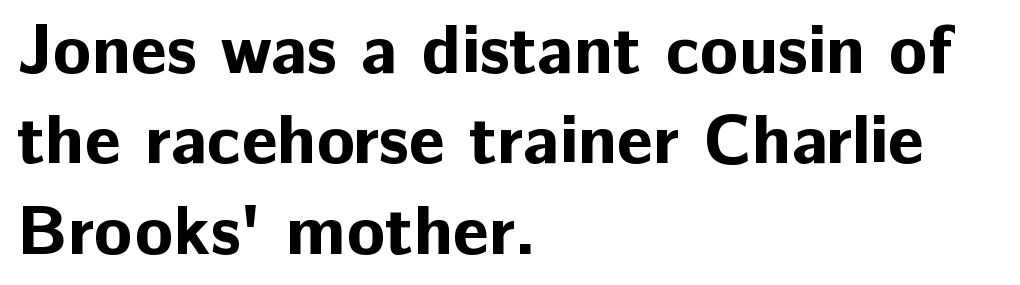
Q: Is the text bold? A: Yes.
Q: Is the text italic (slanted)? A: No, it is upright.
Q: Is the typeface a serif or a sans-serif typeface? A: Sans-serif.
Q: Is the text underlined? A: No.
Q: How is the paragraph aligned? A: Left-aligned.
Q: Is the spacing between letters normal or unusually wide? A: Normal.
Q: Is the spacing between lines tight, normal or loose? A: Normal.
Q: Width (condensed, normal, or wide)? A: Normal.
Q: Stroke contrast? A: Low.
Q: x-height? A: Medium.
Q: Monospaced? A: No.
